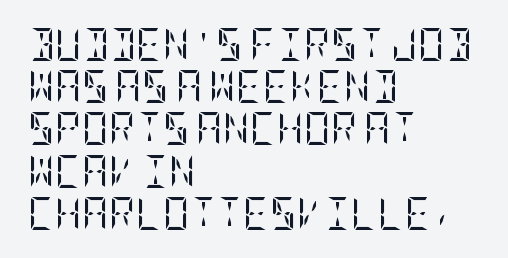
Caption: standard tracking, unaltered. The strokes are not fattened; the text isn't bold. Check under the words: just untouched page. Examine the stroke ends and you'll spot serifs.
